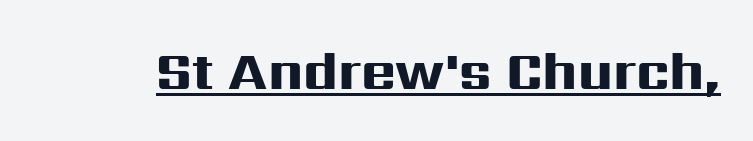
Q: Is the text bold? A: Yes.
Q: Is the text italic (slanted)? A: No, it is upright.
Q: Is the typeface a serif or a sans-serif typeface? A: Sans-serif.
Q: Is the text underlined? A: Yes.
Q: Is the spacing between letters normal or unusually wide? A: Normal.
Q: Width (condensed, normal, or wide)? A: Wide.
Q: Stroke contrast? A: High.
Q: x-height? A: Medium.
Q: Monospaced? A: No.
